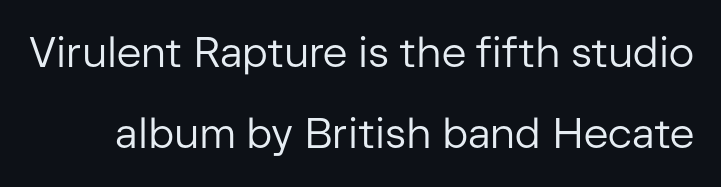
A bare baseline throughout the passage. Posture: upright roman. The strokes carry an ordinary text weight at most. Summary of vertical rhythm: relaxed, with wide interline spacing.
